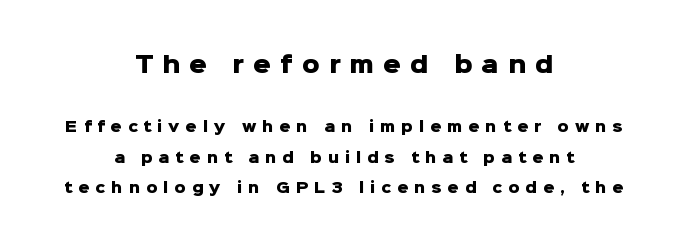
{"italic": "no", "bold": "yes", "underline": "no", "align": "center", "line_spacing": "loose", "line_spacing_ratio": 2.17, "letter_spacing": "wide", "letter_spacing_em": 0.42, "larger_block": "first", "size_ratio": 1.57, "glyph_px": 22}
